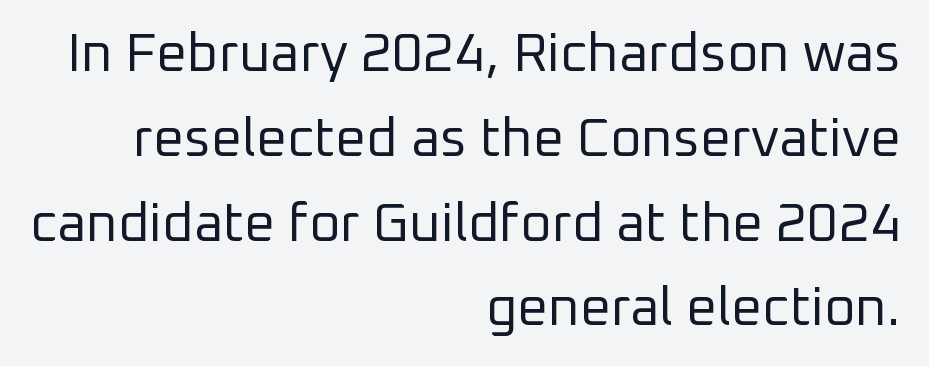
The image shows 54 px regular-weight sans-serif type, upright; set right-aligned, normal line spacing (1.57x), normal letter spacing, not underlined; low stroke contrast and a medium x-height.
